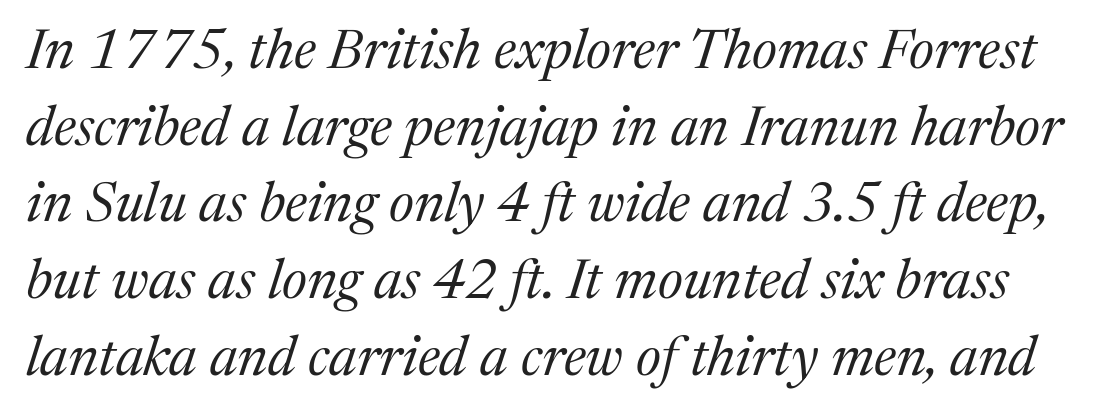
Q: Is the text bold? A: No.
Q: Is the text italic (slanted)? A: Yes, it leans right by about 17 degrees.
Q: Is the typeface a serif or a sans-serif typeface? A: Serif.
Q: Is the text underlined? A: No.
Q: Is the spacing between letters normal or unusually wide? A: Normal.
Q: Is the spacing between lines tight, normal or loose? A: Normal.
Q: Width (condensed, normal, or wide)? A: Normal.
Q: Stroke contrast? A: Medium.
Q: x-height? A: Medium.
Q: Monospaced? A: No.
